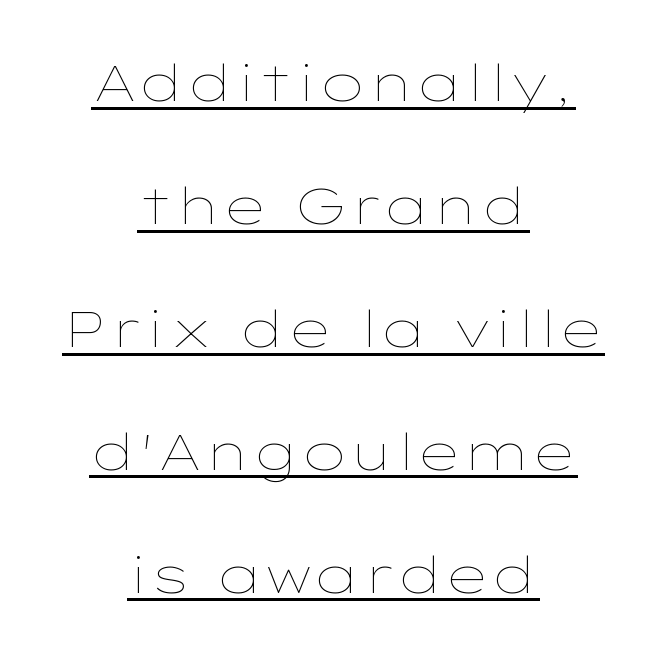
Rendered with straight, roman letterforms. The passage shown stacks its lines with a broad gap. If you folded the block vertically in half, each line would mirror itself in length. This sample has the flowing, uneven cadence of proportional lettering. Underlined type. Weight: regular or lighter.
